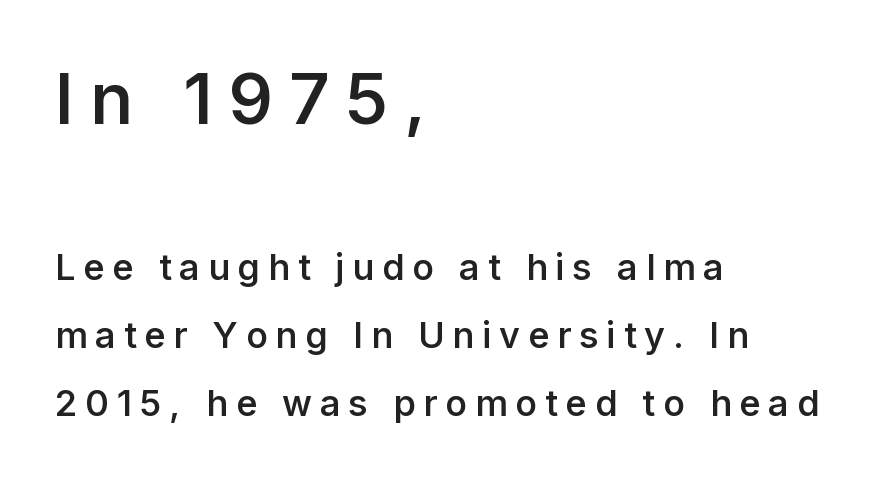
A roman cut, with each character standing at attention. The glyphs are unaccompanied by any horizontal stroke below them. The setting favours the left margin, as ordinary paragraphs usually do. I'd call this a sans setting — the letters go barefoot.
